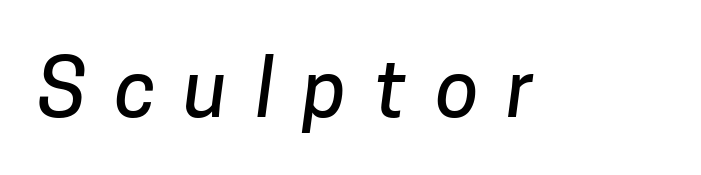
The image shows 79 px sans-serif type; set unusually wide letter spacing (+0.36 em), not underlined; low stroke contrast and a medium x-height.
